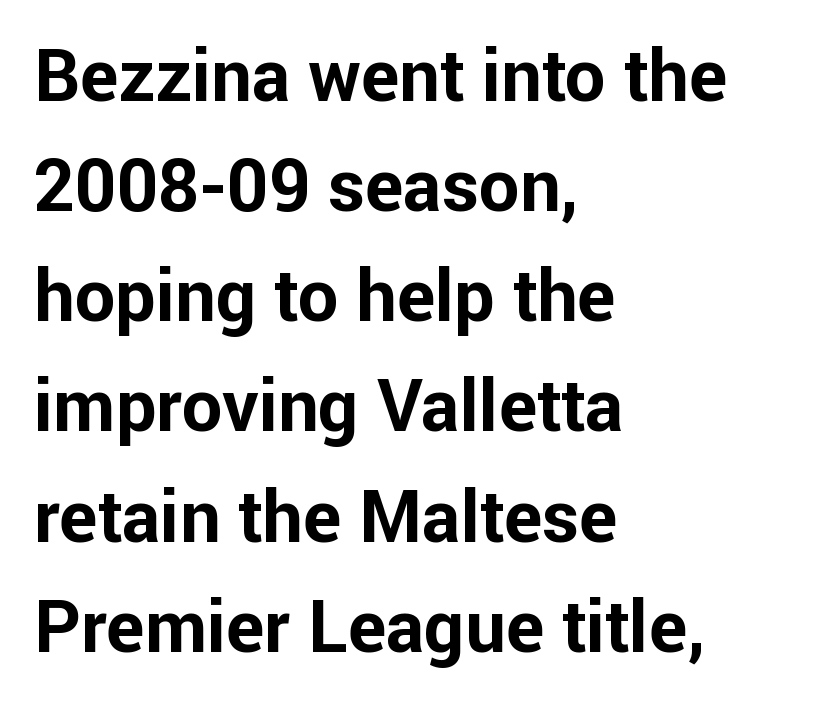
The image shows 72 px bold sans-serif type, upright; set left-aligned, normal line spacing (1.53x), normal letter spacing, not underlined; low stroke contrast and a medium x-height.
